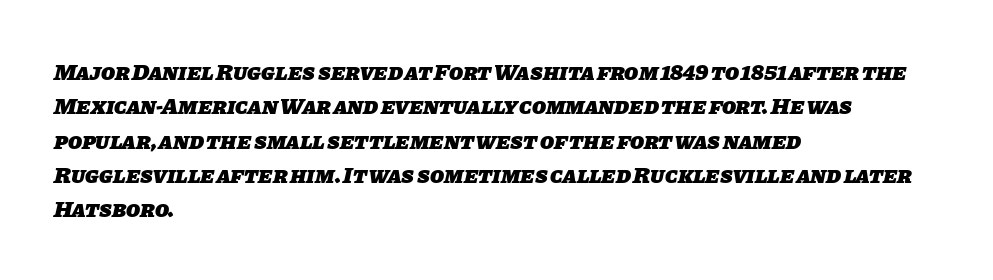
The image shows 23 px bold type; set left-aligned, normal line spacing (1.49x), normal letter spacing, not underlined.
